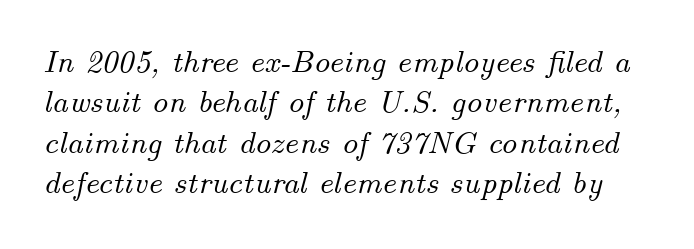
Q: Is the text italic (slanted)? A: Yes, it leans right by about 14 degrees.
Q: Is the text underlined? A: No.
Q: Is the spacing between letters normal or unusually wide? A: Normal.
Q: Is the spacing between lines tight, normal or loose? A: Normal.
Q: Width (condensed, normal, or wide)? A: Normal.
Q: Stroke contrast? A: Medium.
Q: x-height? A: Small.
Q: Monospaced? A: No.
